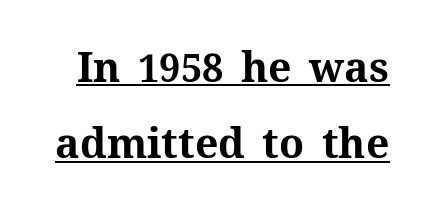
{"italic": "no", "bold": "yes", "weight": "bold", "width": "normal", "stroke_contrast": "medium", "x_height": "medium", "monospaced": "no", "underline": "yes", "line_spacing_ratio": 1.86, "letter_spacing": "normal", "letter_spacing_em": 0.0, "glyph_px": 41}
